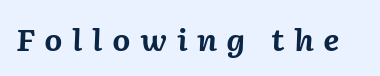
Q: Is the text bold? A: Yes.
Q: Is the text italic (slanted)? A: Yes, it leans right by about 2 degrees.
Q: Is the text underlined? A: No.
Q: Is the spacing between letters normal or unusually wide? A: Unusually wide.
Q: Width (condensed, normal, or wide)? A: Normal.
Q: Stroke contrast? A: Medium.
Q: x-height? A: Medium.
Q: Monospaced? A: No.
